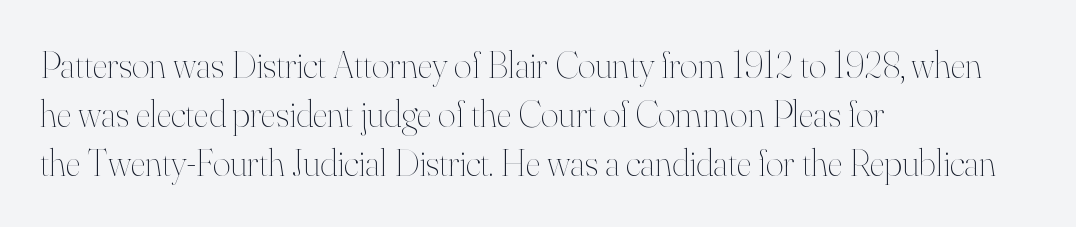
Clear beneath every line of the passage. The typesetter chose a ragged-right arrangement here. This rendering leaves character spacing at its baseline value. Proportional: the letters do not fall into vertical columns. Vertical stems look standard width or narrower in stroke. Italic: no, the glyphs are upright roman.
